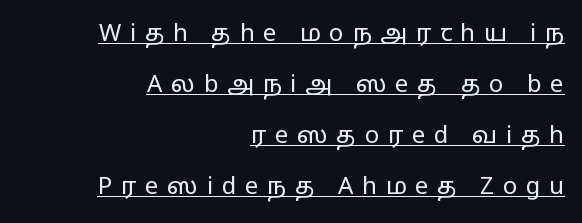
{"italic": "no", "bold": "no", "underline": "yes", "align": "right", "line_spacing": "loose", "line_spacing_ratio": 2.13, "letter_spacing": "wide", "letter_spacing_em": 0.36, "glyph_px": 24}
